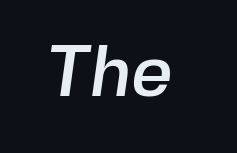
The image shows 72 px sans-serif type; set normal letter spacing, not underlined; a medium x-height.
